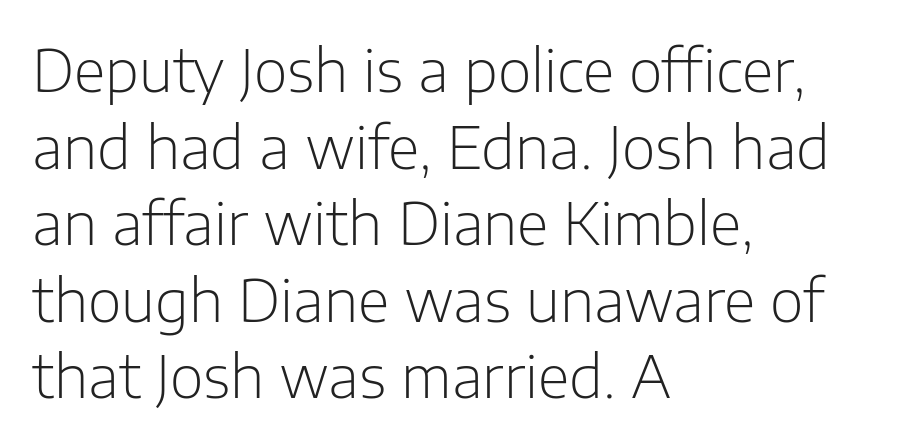
The image shows 58 px light sans-serif type, upright; set left-aligned, normal line spacing (1.32x), normal letter spacing, not underlined; low stroke contrast and a medium x-height.
